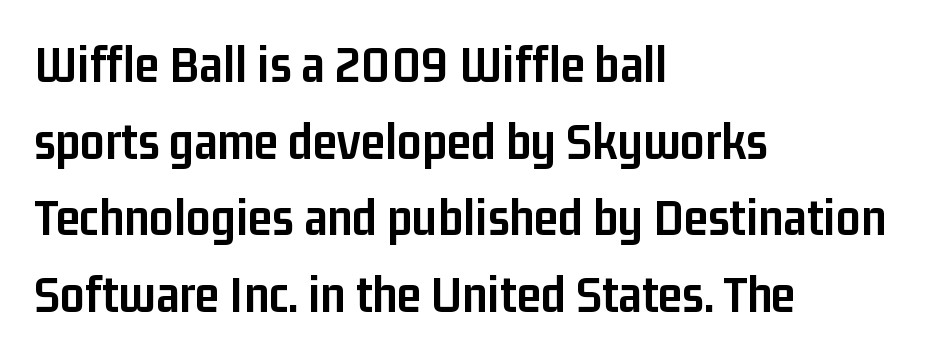
The image shows 54 px semibold, condensed sans-serif type, upright; set left-aligned, normal line spacing (1.42x), normal letter spacing, not underlined; low stroke contrast and a medium x-height.
